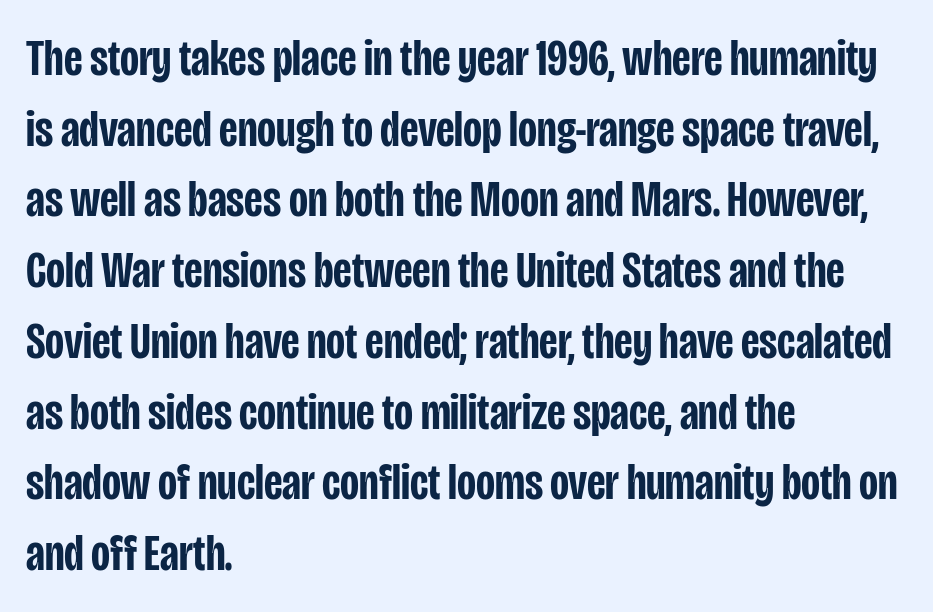
Q: Is the text bold? A: Semi-bold.
Q: Is the text italic (slanted)? A: No, it is upright.
Q: Is the typeface a serif or a sans-serif typeface? A: Sans-serif.
Q: Is the text underlined? A: No.
Q: How is the paragraph aligned? A: Left-aligned.
Q: Is the spacing between letters normal or unusually wide? A: Normal.
Q: Is the spacing between lines tight, normal or loose? A: Normal.
Q: Width (condensed, normal, or wide)? A: Condensed.
Q: Stroke contrast? A: Low.
Q: x-height? A: Large.
Q: Monospaced? A: No.
